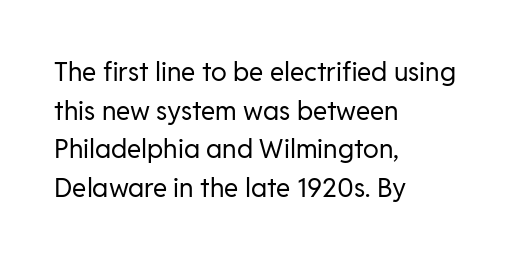
The image shows 26 px text type, upright; set left-aligned, normal line spacing (1.49x), normal letter spacing, not underlined.
